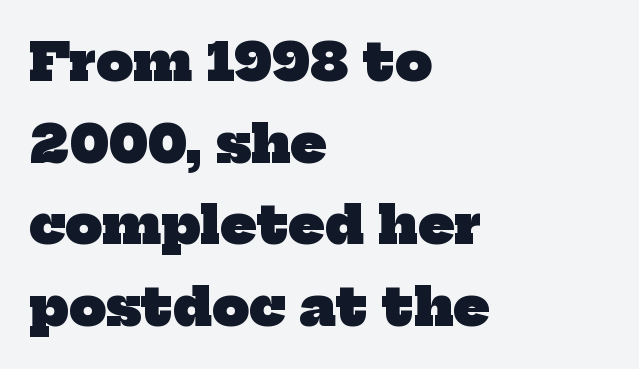
Q: Is the text bold? A: Yes.
Q: Is the typeface a serif or a sans-serif typeface? A: Serif.
Q: Is the text underlined? A: No.
Q: How is the paragraph aligned? A: Left-aligned.
Q: Is the spacing between letters normal or unusually wide? A: Normal.
Q: Is the spacing between lines tight, normal or loose? A: Normal.
Q: Width (condensed, normal, or wide)? A: Normal.
Q: Stroke contrast? A: Low.
Q: x-height? A: Medium.
Q: Monospaced? A: No.
